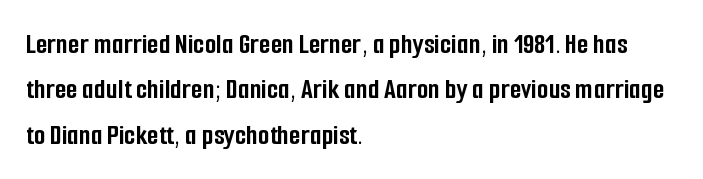
Unmarked baselines from the first word to the last. Here the glyphs are tracked normally, forming tight word shapes. You'd pick this weight for a headline — it's a proper bold. The rows are spaced the way most documents space them.
